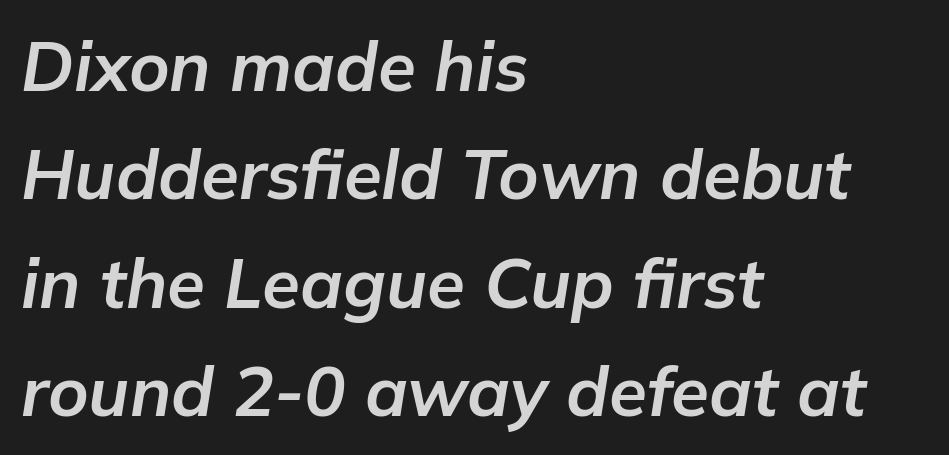
{"italic": "yes", "lean": "right", "slant_degrees": 9, "bold": "yes", "weight": "bold", "width": "normal", "stroke_contrast": "low", "x_height": "medium", "monospaced": "no", "underline": "no", "align": "left", "line_spacing": "normal", "line_spacing_ratio": 1.57, "letter_spacing": "normal", "letter_spacing_em": 0.0, "glyph_px": 69}
